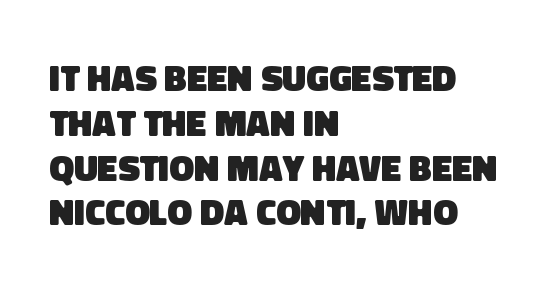
Q: Is the text bold? A: Yes.
Q: Is the typeface a serif or a sans-serif typeface? A: Sans-serif.
Q: Is the text underlined? A: No.
Q: How is the paragraph aligned? A: Left-aligned.
Q: Is the spacing between letters normal or unusually wide? A: Normal.
Q: Width (condensed, normal, or wide)? A: Normal.
Q: Stroke contrast? A: Low.
Q: x-height? A: Large.
Q: Monospaced? A: No.
